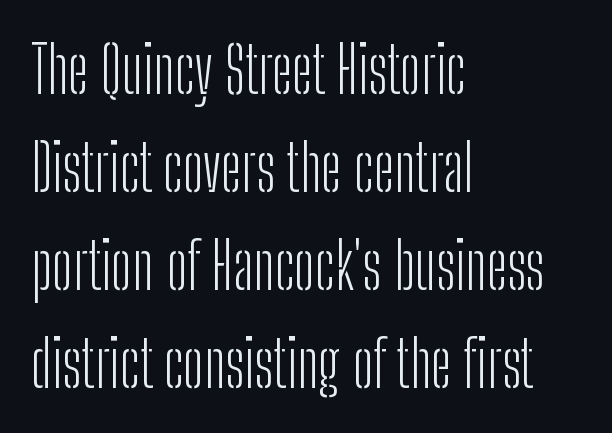
Q: Is the text bold? A: No.
Q: Is the text italic (slanted)? A: No, it is upright.
Q: Is the typeface a serif or a sans-serif typeface? A: Sans-serif.
Q: Is the text underlined? A: No.
Q: How is the paragraph aligned? A: Left-aligned.
Q: Is the spacing between letters normal or unusually wide? A: Normal.
Q: Is the spacing between lines tight, normal or loose? A: Normal.
Q: Width (condensed, normal, or wide)? A: Condensed.
Q: Stroke contrast? A: Low.
Q: x-height? A: Medium.
Q: Monospaced? A: No.
